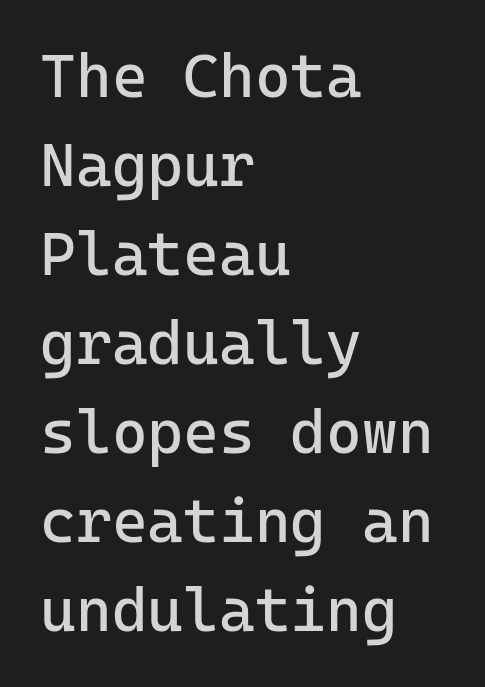
The letters sit at their default tracking, neither squeezed nor spread. Check under the words: just untouched page. Rows of type keep a routine distance in the vertical direction. Does the type have serifs? No, each stem ends abruptly.
